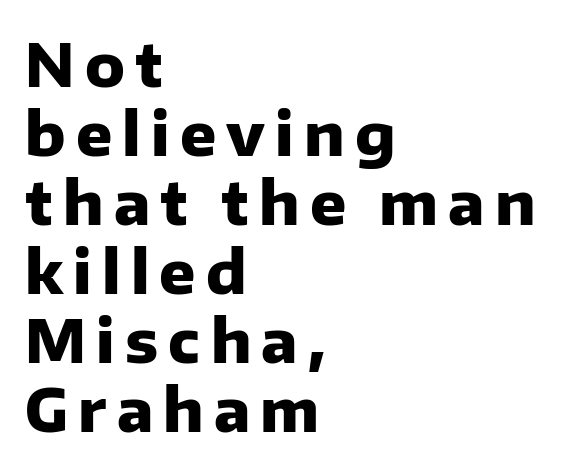
Q: Is the text bold? A: Yes.
Q: Is the text italic (slanted)? A: No, it is upright.
Q: Is the typeface a serif or a sans-serif typeface? A: Sans-serif.
Q: Is the text underlined? A: No.
Q: How is the paragraph aligned? A: Left-aligned.
Q: Is the spacing between lines tight, normal or loose? A: Tight.
Q: Width (condensed, normal, or wide)? A: Normal.
Q: Stroke contrast? A: Low.
Q: x-height? A: Medium.
Q: Monospaced? A: No.
